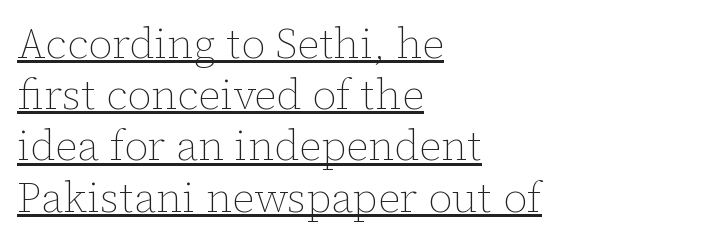
Q: Is the text bold? A: No.
Q: Is the text italic (slanted)? A: No, it is upright.
Q: Is the text underlined? A: Yes.
Q: How is the paragraph aligned? A: Left-aligned.
Q: Is the spacing between letters normal or unusually wide? A: Normal.
Q: Width (condensed, normal, or wide)? A: Normal.
Q: Stroke contrast? A: Low.
Q: x-height? A: Medium.
Q: Monospaced? A: No.
